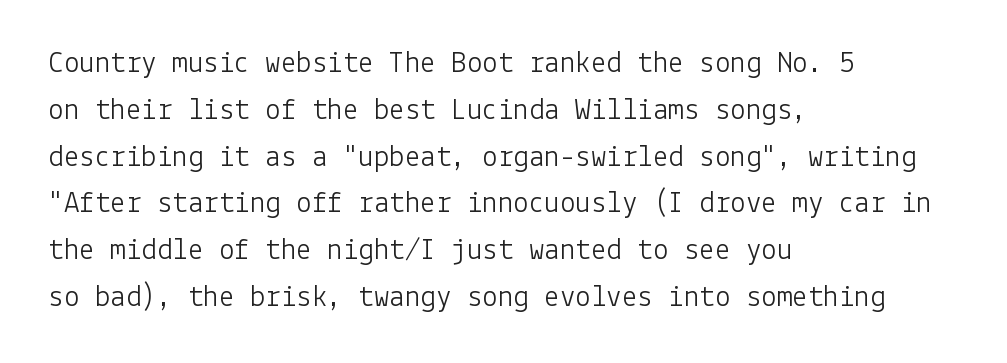
Q: Is the text bold? A: No.
Q: Is the text italic (slanted)? A: No, it is upright.
Q: Is the typeface a serif or a sans-serif typeface? A: Sans-serif.
Q: Is the text underlined? A: No.
Q: How is the paragraph aligned? A: Left-aligned.
Q: Is the spacing between letters normal or unusually wide? A: Normal.
Q: Is the spacing between lines tight, normal or loose? A: Normal.
Q: Width (condensed, normal, or wide)? A: Normal.
Q: Stroke contrast? A: Low.
Q: x-height? A: Medium.
